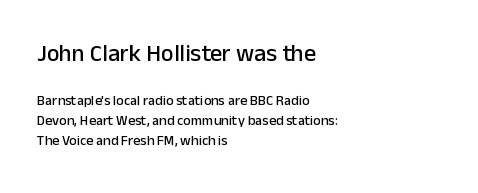
Q: Is the text italic (slanted)? A: No, it is upright.
Q: Is the text underlined? A: No.
Q: How is the paragraph aligned? A: Left-aligned.
Q: Is the spacing between letters normal or unusually wide? A: Normal.
Q: Is the spacing between lines tight, normal or loose? A: Normal.
Q: Which block of text is set in a larger size, the first (top) or the second (bottom)? A: The first (top) one.
